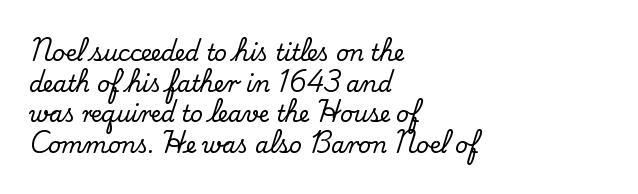
Q: Is the text italic (slanted)? A: Yes.
Q: Is the text underlined? A: No.
Q: How is the paragraph aligned? A: Left-aligned.
Q: Is the spacing between letters normal or unusually wide? A: Normal.
Q: Is the spacing between lines tight, normal or loose? A: Normal.
